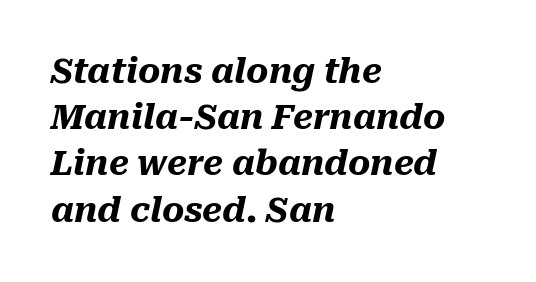
The image shows 34 px heavy type, italic (leaning right); set left-aligned, normal line spacing (1.36x), normal letter spacing, not underlined; medium stroke contrast and a medium x-height.
